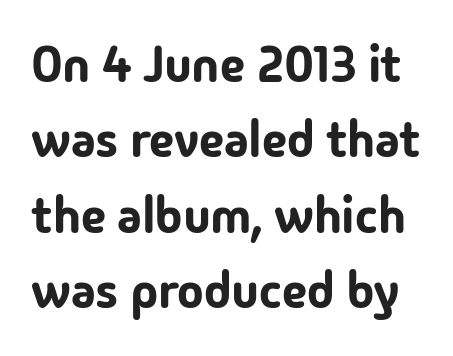
{"serif": "no", "italic": "no", "width": "normal", "stroke_contrast": "low", "x_height": "medium", "monospaced": "no", "underline": "no", "line_spacing": "normal", "line_spacing_ratio": 1.51, "letter_spacing": "normal", "letter_spacing_em": 0.0, "glyph_px": 50}
